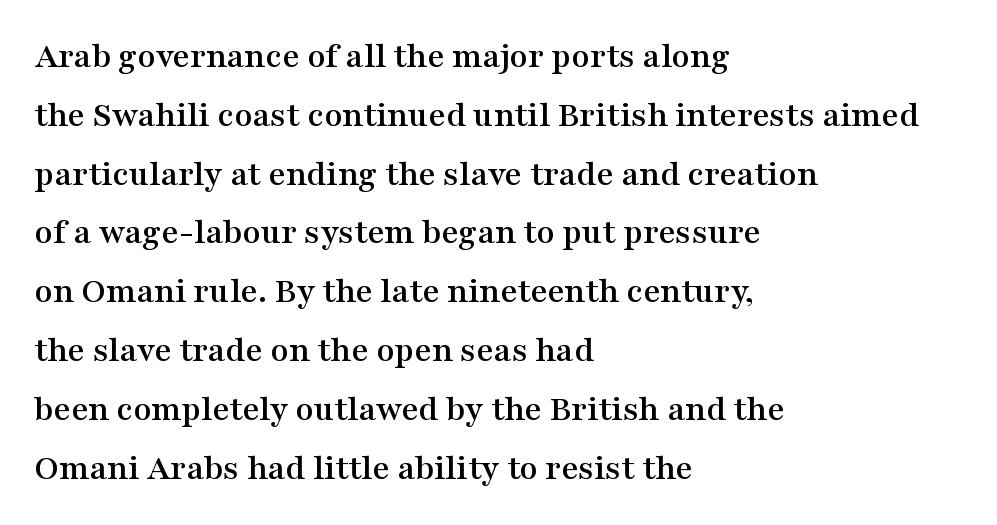
The image shows 37 px wide serif type, upright; set left-aligned, normal line spacing (1.59x), normal letter spacing, not underlined; medium stroke contrast and a medium x-height.
